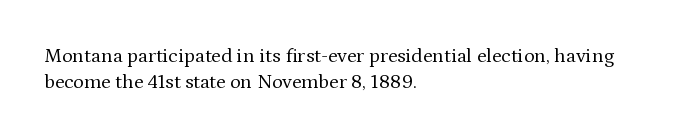
{"italic": "no", "bold": "no", "underline": "no", "align": "left", "line_spacing": "normal", "line_spacing_ratio": 1.3, "letter_spacing": "normal", "letter_spacing_em": 0.0, "glyph_px": 20}
